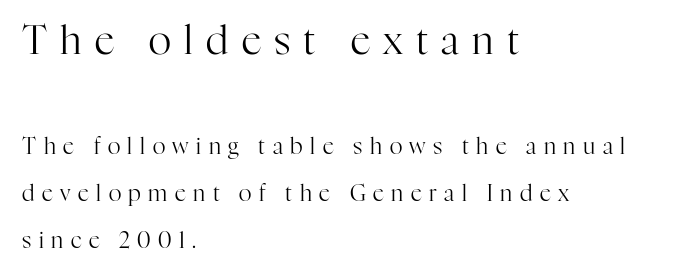
{"serif": "yes", "italic": "no", "bold": "no", "weight": "regular", "width": "normal", "stroke_contrast": "high", "x_height": "medium", "monospaced": "no", "underline": "no", "align": "left", "line_spacing": "loose", "line_spacing_ratio": 2.13, "letter_spacing": "wide", "letter_spacing_em": 0.34, "larger_block": "first", "size_ratio": 1.77, "glyph_px": 39}
